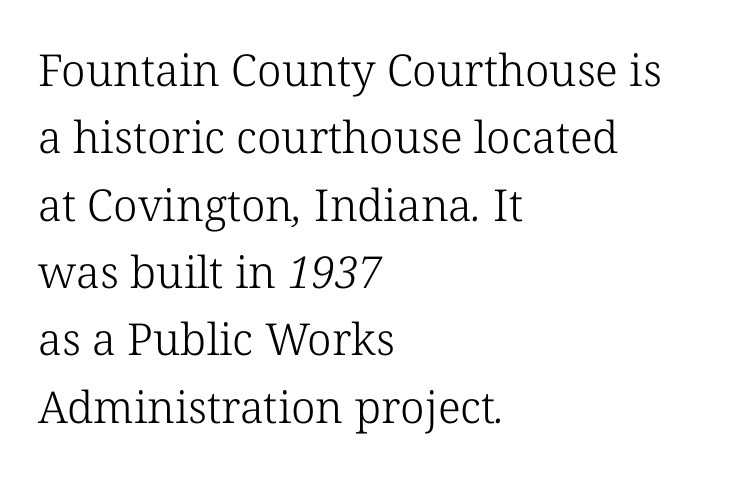
{"serif": "yes", "bold": "no", "weight": "light", "width": "normal", "stroke_contrast": "low", "x_height": "medium", "monospaced": "no", "underline": "no", "align": "left", "line_spacing": "normal", "line_spacing_ratio": 1.53, "letter_spacing": "normal", "letter_spacing_em": 0.0, "glyph_px": 44}
